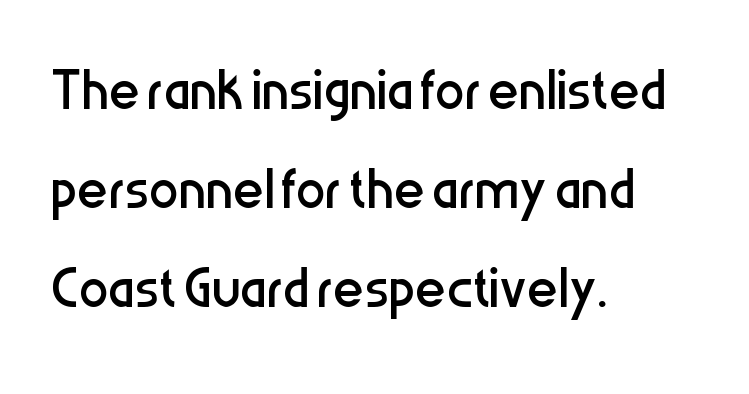
{"serif": "no", "italic": "no", "bold": "no", "weight": "regular", "width": "condensed", "stroke_contrast": "low", "x_height": "medium", "monospaced": "no", "underline": "no", "align": "left", "line_spacing": "normal", "line_spacing_ratio": 1.34, "letter_spacing": "normal", "letter_spacing_em": 0.0, "glyph_px": 74}
